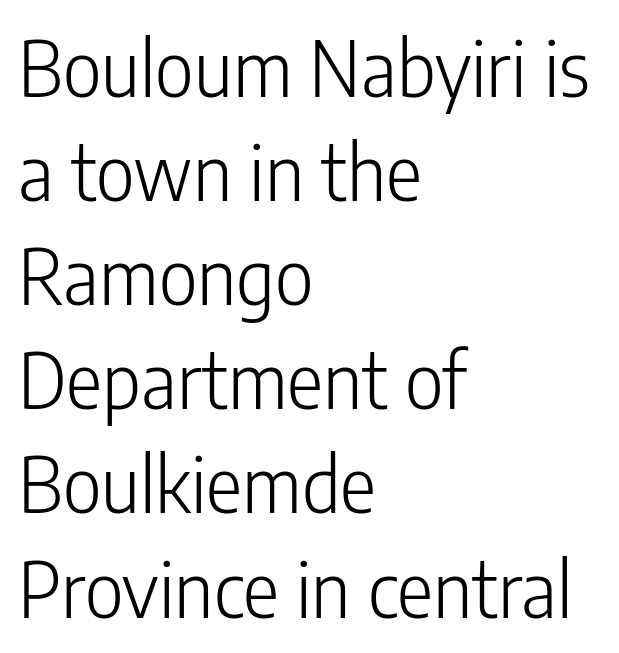
Q: Is the text bold? A: No.
Q: Is the text italic (slanted)? A: No, it is upright.
Q: Is the typeface a serif or a sans-serif typeface? A: Sans-serif.
Q: Is the text underlined? A: No.
Q: How is the paragraph aligned? A: Left-aligned.
Q: Is the spacing between letters normal or unusually wide? A: Normal.
Q: Is the spacing between lines tight, normal or loose? A: Normal.
Q: Width (condensed, normal, or wide)? A: Condensed.
Q: Stroke contrast? A: Low.
Q: x-height? A: Medium.
Q: Monospaced? A: No.
